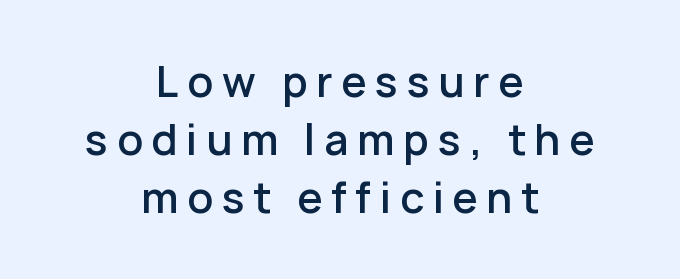
Nope, not italic — everything's standing straight. These lines are rendered in a variable-pitch font. What kind of face is this? One without serifs — a sans. On the weight axis this lands at semibold, roughly 600.
